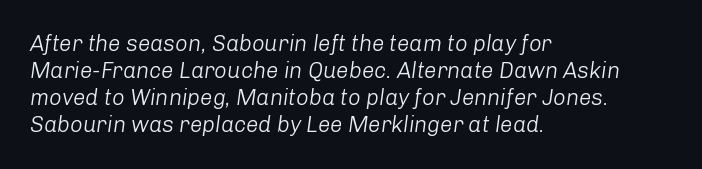
{"italic": "yes", "lean": "right", "slant_degrees": 8, "bold": "no", "underline": "no", "align": "left", "line_spacing_ratio": 1.23, "letter_spacing": "normal", "letter_spacing_em": 0.0, "glyph_px": 22}
